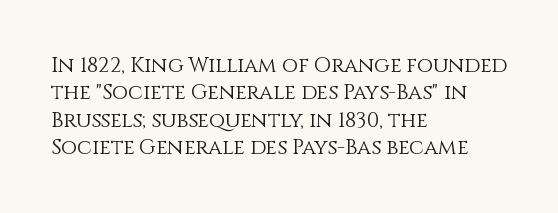
Q: Is the text bold? A: No.
Q: Is the text italic (slanted)? A: No, it is upright.
Q: Is the text underlined? A: No.
Q: How is the paragraph aligned? A: Left-aligned.
Q: Is the spacing between letters normal or unusually wide? A: Normal.
Q: Is the spacing between lines tight, normal or loose? A: Normal.
